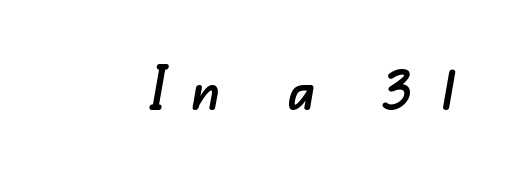
{"serif": "no", "width": "normal", "stroke_contrast": "low", "x_height": "small", "monospaced": "no", "underline": "no", "letter_spacing": "wide", "letter_spacing_em": 0.4, "glyph_px": 59}
